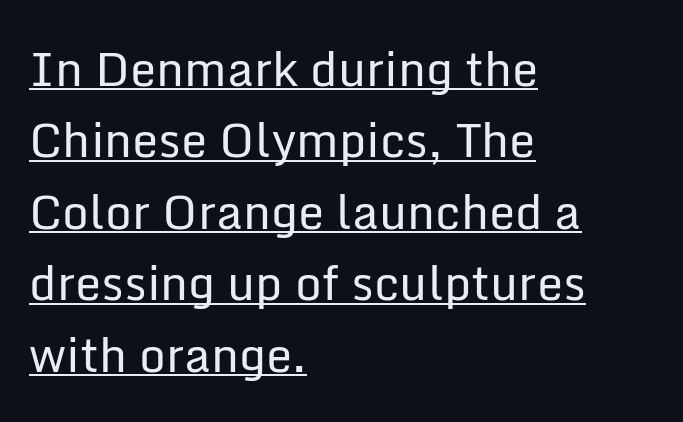
The image shows 47 px regular-weight sans-serif type, upright; set left-aligned, normal line spacing (1.52x), normal letter spacing, underlined; low stroke contrast and a medium x-height.
